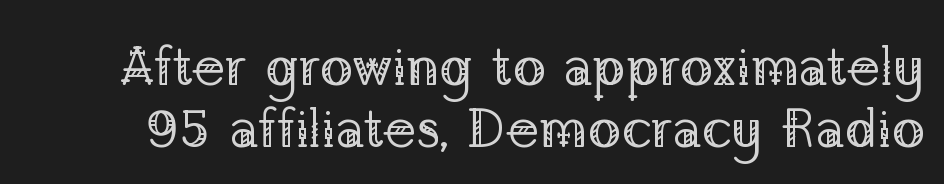
Descender tails drop into unmarked territory. Standard letterfit; no display-style spreading of the glyphs. Every stem runs plumb, perpendicular to the baseline. Horizontal bands of white between lines are thin slivers. Heaviness? Minimal to ordinary, like unemphasized prose.
